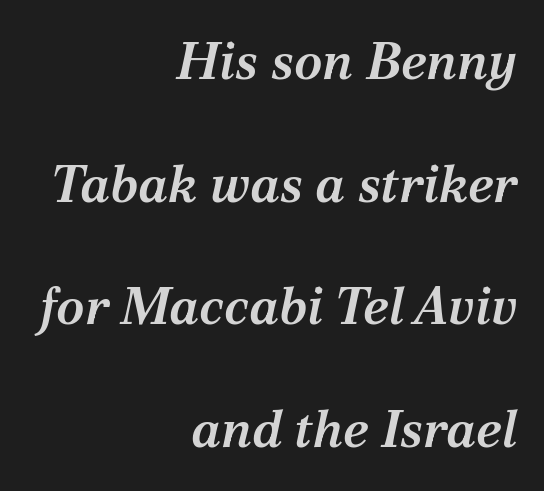
{"serif": "yes", "italic": "yes", "lean": "right", "slant_degrees": 12, "bold": "semi", "weight": "semibold", "width": "normal", "stroke_contrast": "medium", "x_height": "medium", "monospaced": "no", "underline": "no", "align": "right", "line_spacing": "loose", "line_spacing_ratio": 2.36, "letter_spacing": "normal", "letter_spacing_em": 0.0, "glyph_px": 52}
